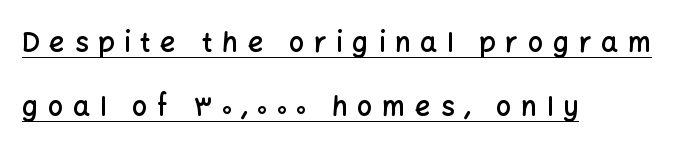
{"italic": "no", "bold": "semi", "underline": "yes", "align": "left", "line_spacing": "loose", "line_spacing_ratio": 2.37, "letter_spacing": "wide", "letter_spacing_em": 0.36, "glyph_px": 27}
